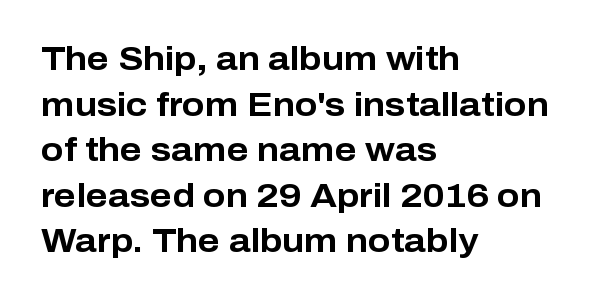
The image shows 33 px bold sans-serif type, upright; set left-aligned, normal line spacing (1.38x), normal letter spacing, not underlined; low stroke contrast and a medium x-height.
